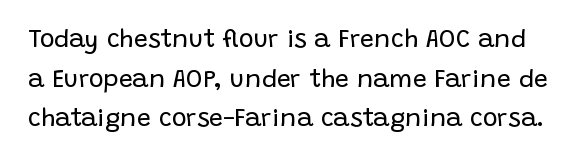
Q: Is the text bold? A: No.
Q: Is the text italic (slanted)? A: No, it is upright.
Q: Is the text underlined? A: No.
Q: Is the spacing between letters normal or unusually wide? A: Normal.
Q: Is the spacing between lines tight, normal or loose? A: Normal.
